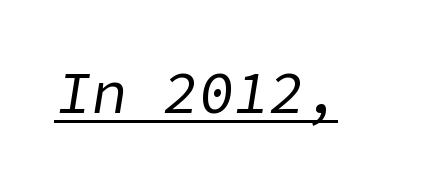
Letter spacing: default. The whole block is typeset with a tilt. Caption: lettering with a line underneath. No extra ink here — the face is not bold.
